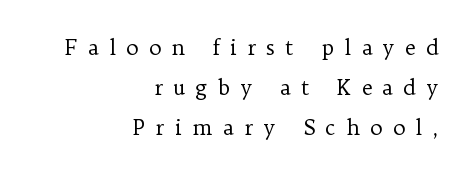
The area under the type is left untouched. Widely set lines give the paragraph a tall, airy silhouette. There is plenty of visible air inserted between adjacent glyphs. Stems here are at most as thick as an everyday book face. The lettering holds an erect, upright posture throughout.
